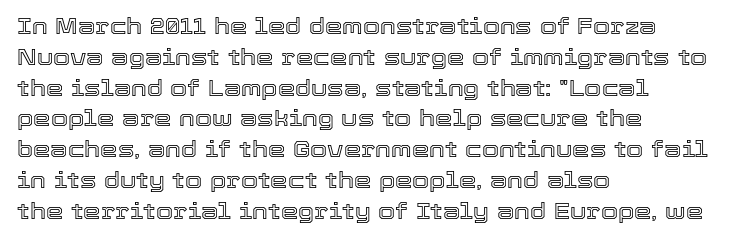
The image shows 22 px text type, upright; set left-aligned, normal line spacing (1.4x), normal letter spacing, not underlined.
